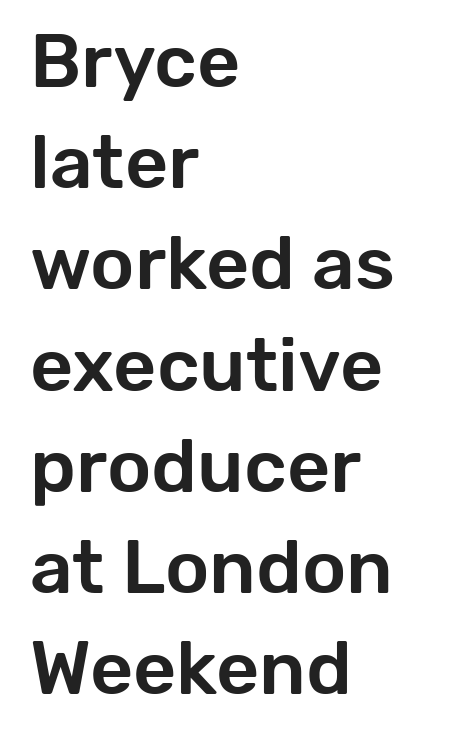
The image shows 75 px sans-serif type, upright; set left-aligned, normal line spacing (1.35x), normal letter spacing, not underlined; low stroke contrast and a medium x-height.
